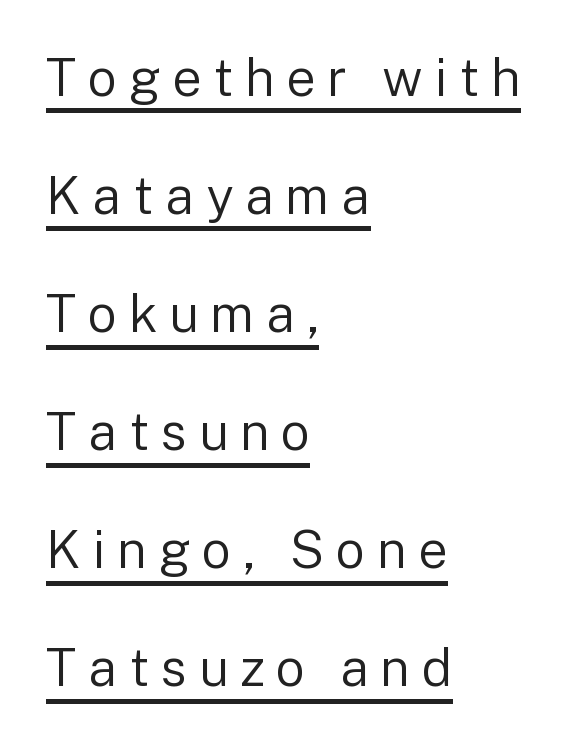
Line spacing here is loose. These lines are composed in type without serifs. Tracking here is generous; glyphs stand well apart from one another. The type sits square on the baseline with zero lean. Think of a printed novel: that variable character pitch is what you see here. Caption: face not bold, strokes unweighted.
